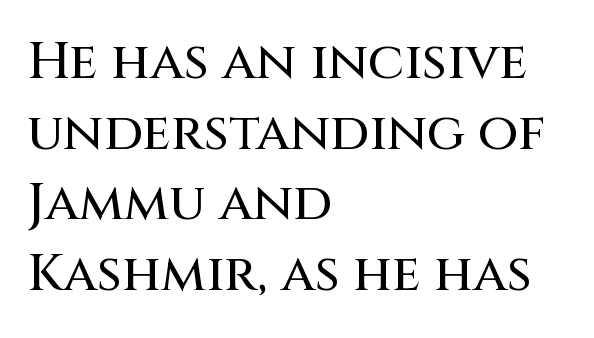
The image shows 52 px sans-serif type, upright; set left-aligned, normal line spacing (1.36x), normal letter spacing, not underlined; medium stroke contrast and a large x-height.
